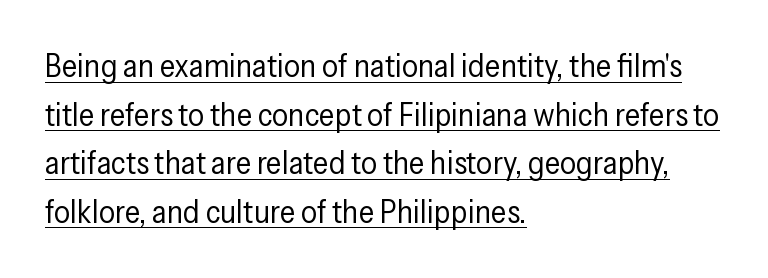
The letters sit at their default tracking, neither squeezed nor spread. Where is the straight margin? On the left. Heft: none added — not bold. Students, observe the line beneath the letters — that is underlining.
